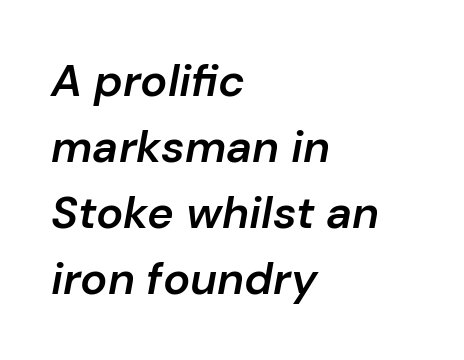
{"italic": "yes", "lean": "right", "slant_degrees": 10, "bold": "semi", "weight": "semibold", "width": "normal", "stroke_contrast": "low", "x_height": "medium", "monospaced": "no", "underline": "no", "align": "left", "line_spacing": "normal", "line_spacing_ratio": 1.47, "letter_spacing": "normal", "letter_spacing_em": 0.0, "glyph_px": 45}
